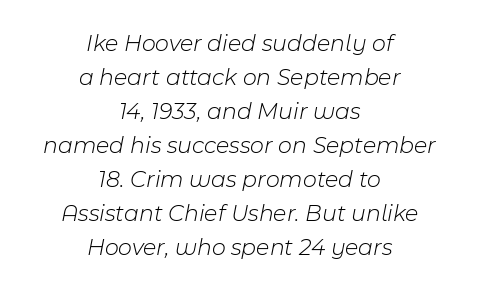
{"italic": "yes", "lean": "right", "slant_degrees": 11, "bold": "no", "underline": "no", "align": "center", "line_spacing": "normal", "line_spacing_ratio": 1.42, "letter_spacing": "normal", "letter_spacing_em": 0.0, "glyph_px": 24}
